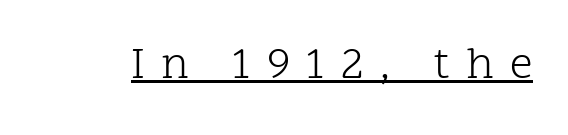
Do the characters align in a grid? No, the font is proportional. Every stem runs plumb, perpendicular to the baseline. Does extra space separate the letters? Yes, quite a lot of it. The letterforms sit at book weight or below. In designer terms, the underline attribute is active on this setting.
